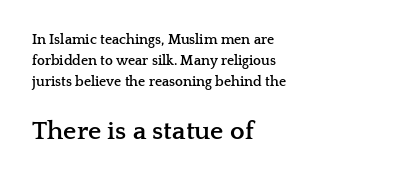
{"italic": "no", "bold": "yes", "underline": "no", "align": "left", "line_spacing": "normal", "line_spacing_ratio": 1.51, "letter_spacing": "normal", "letter_spacing_em": 0.0, "larger_block": "second", "size_ratio": 1.86, "glyph_px": 26}
